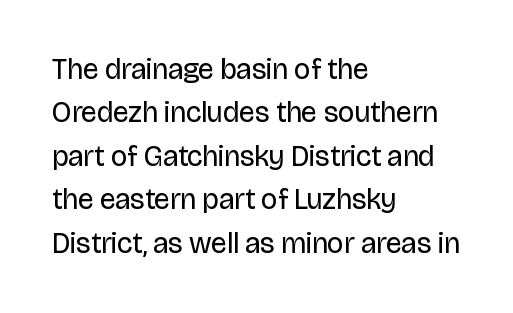
The image shows 29 px regular-weight sans-serif type, upright; set left-aligned, normal line spacing (1.5x), normal letter spacing, not underlined; low stroke contrast and a large x-height.
